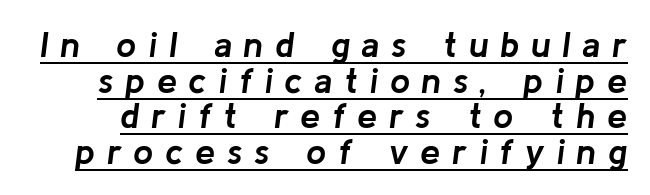
The face used here is proportionally spaced, like ordinary book or web type. As a designer I'd log this as weight 700, bold. The passage shown has open, widely tracked lettering throughout. The face used here appears with an underline applied. The leading is snug, giving the passage a crowded texture. You can tell it's italic because the verticals aren't actually vertical.
